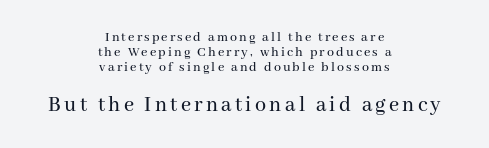
Q: Is the text italic (slanted)? A: No, it is upright.
Q: Is the text underlined? A: No.
Q: How is the paragraph aligned? A: Centered.
Q: Is the spacing between lines tight, normal or loose? A: Tight.
Q: Which block of text is set in a larger size, the first (top) or the second (bottom)? A: The second (bottom) one.
